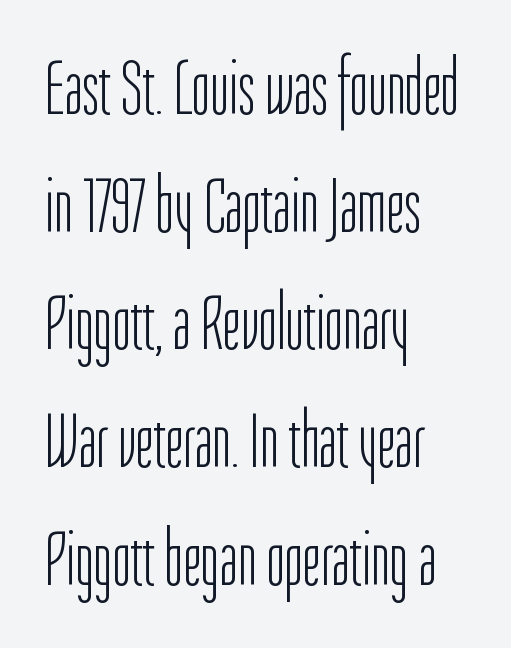
Summary of weight: not heavy and not bold. The strip under each line holds only bare page. The passage shown is typed in a proportional face where columns would drift. Does extra space separate the letters? No, they use regular spacing. This block has exactly the height ordinary leading produces.
